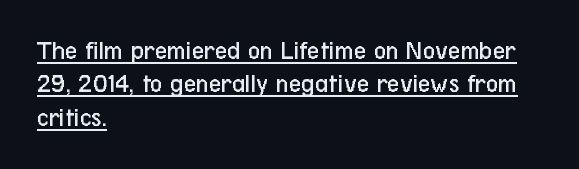
Q: Is the text bold? A: No.
Q: Is the text italic (slanted)? A: No, it is upright.
Q: Is the text underlined? A: Yes.
Q: How is the paragraph aligned? A: Left-aligned.
Q: Is the spacing between letters normal or unusually wide? A: Normal.
